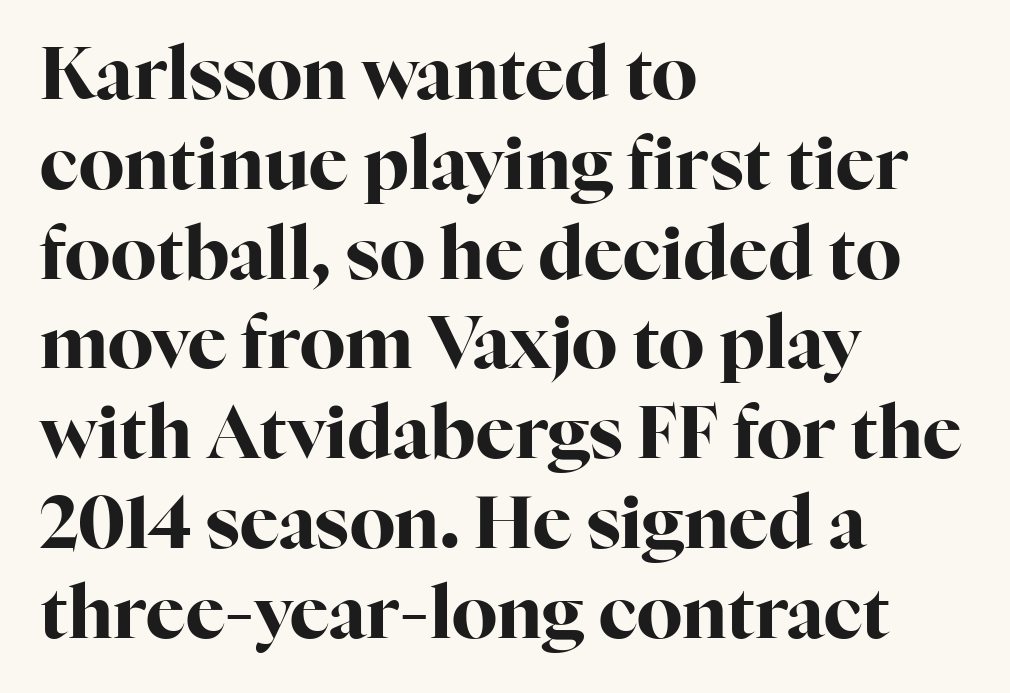
The rendering keeps characters at their native spacing. The axis of the letterforms is exactly vertical. A serif font was chosen for this passage. Teacher's note: observe the even left margin — that is flush-left alignment. Character widths vary here, with narrow letters taking less room than wide ones. On the weight axis this lands at bold, roughly 700.
